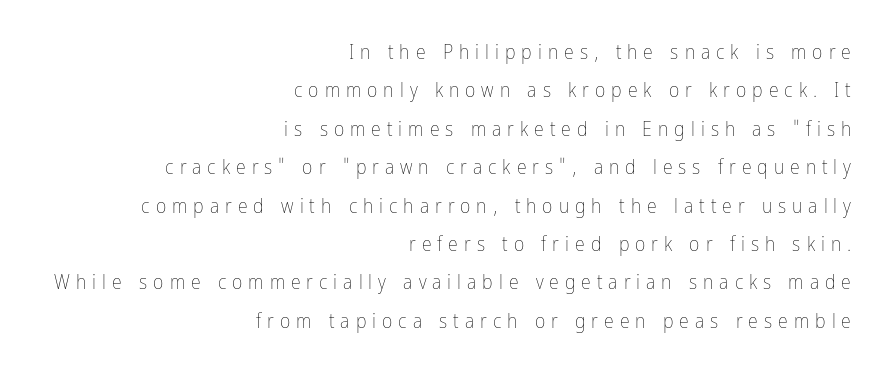
The image shows 20 px text type, upright; set right-aligned, loose line spacing (1.92x), unusually wide letter spacing (+0.3 em), not underlined.
